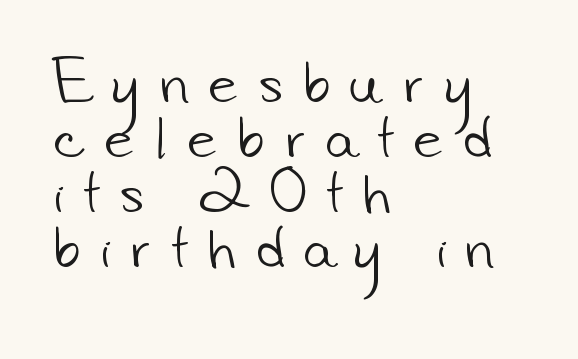
Q: Is the text bold? A: No.
Q: Is the typeface a serif or a sans-serif typeface? A: Sans-serif.
Q: Is the text underlined? A: No.
Q: How is the paragraph aligned? A: Left-aligned.
Q: Is the spacing between letters normal or unusually wide? A: Unusually wide.
Q: Is the spacing between lines tight, normal or loose? A: Tight.
Q: Width (condensed, normal, or wide)? A: Normal.
Q: Stroke contrast? A: Low.
Q: x-height? A: Small.
Q: Monospaced? A: No.
